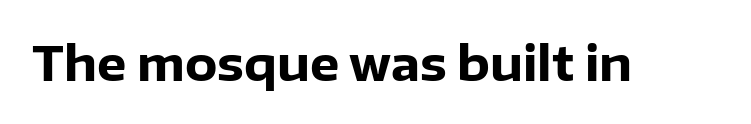
Q: Is the text bold? A: Yes.
Q: Is the text italic (slanted)? A: No, it is upright.
Q: Is the typeface a serif or a sans-serif typeface? A: Sans-serif.
Q: Is the text underlined? A: No.
Q: Is the spacing between letters normal or unusually wide? A: Normal.
Q: Width (condensed, normal, or wide)? A: Normal.
Q: Stroke contrast? A: Low.
Q: x-height? A: Medium.
Q: Monospaced? A: No.
